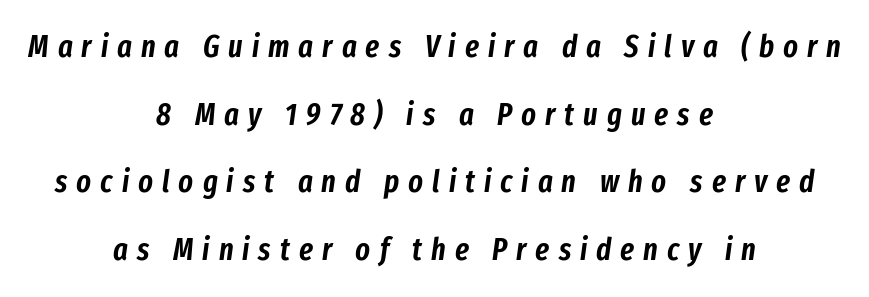
A typesetter would call this proportional, since set widths differ per character. Has an underline been added? It has not. Caption: expanded tracking, letters set apart. Visually the block forms a symmetrical silhouette, jagged on both flanks.
